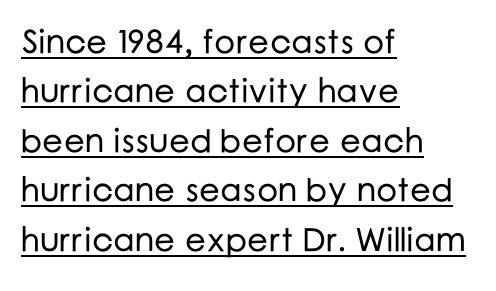
Q: Is the text italic (slanted)? A: No, it is upright.
Q: Is the typeface a serif or a sans-serif typeface? A: Sans-serif.
Q: Is the text underlined? A: Yes.
Q: How is the paragraph aligned? A: Left-aligned.
Q: Is the spacing between letters normal or unusually wide? A: Normal.
Q: Is the spacing between lines tight, normal or loose? A: Normal.
Q: Width (condensed, normal, or wide)? A: Normal.
Q: Stroke contrast? A: Low.
Q: x-height? A: Medium.
Q: Monospaced? A: No.
